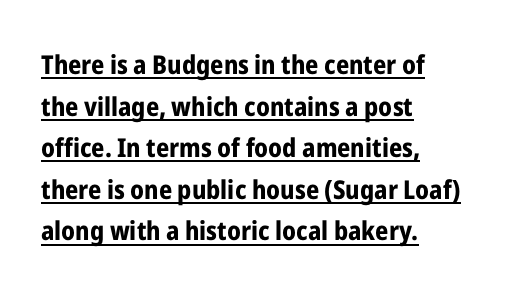
{"italic": "no", "bold": "yes", "underline": "yes", "align": "left", "line_spacing": "normal", "line_spacing_ratio": 1.6, "letter_spacing": "normal", "letter_spacing_em": 0.0, "glyph_px": 26}
